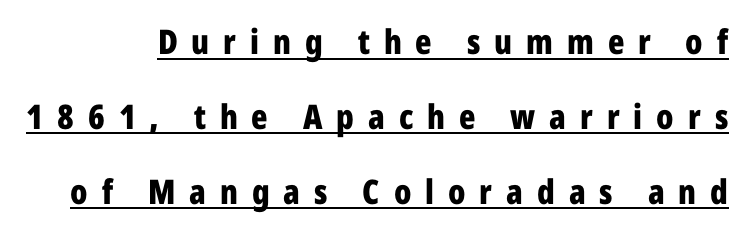
Stroke terminals: plain, sans-serif. Underlining? Definitely there. Loose tracking; the words dissolve into strings of separated letters. Tall strokes in this sample are plumb rather than angled.
